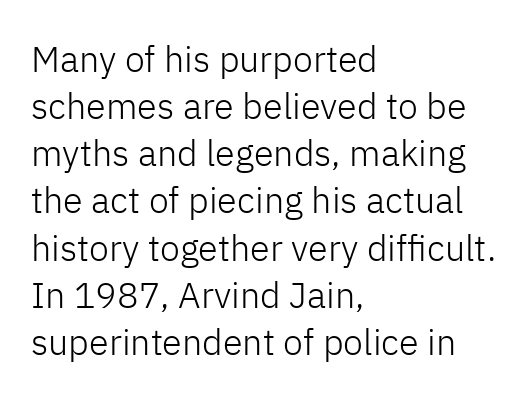
The image shows 36 px light sans-serif type, upright; set left-aligned, normal line spacing (1.31x), normal letter spacing, not underlined; low stroke contrast and a medium x-height.
